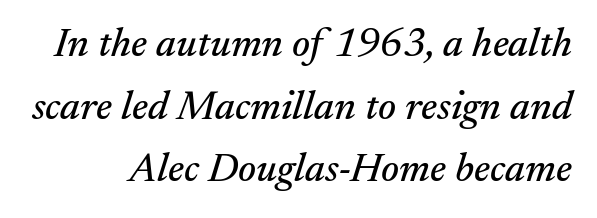
{"serif": "yes", "italic": "yes", "lean": "right", "slant_degrees": 17, "width": "normal", "stroke_contrast": "medium", "x_height": "small", "monospaced": "no", "underline": "no", "line_spacing": "normal", "line_spacing_ratio": 1.53, "letter_spacing": "normal", "letter_spacing_em": 0.0, "glyph_px": 41}
